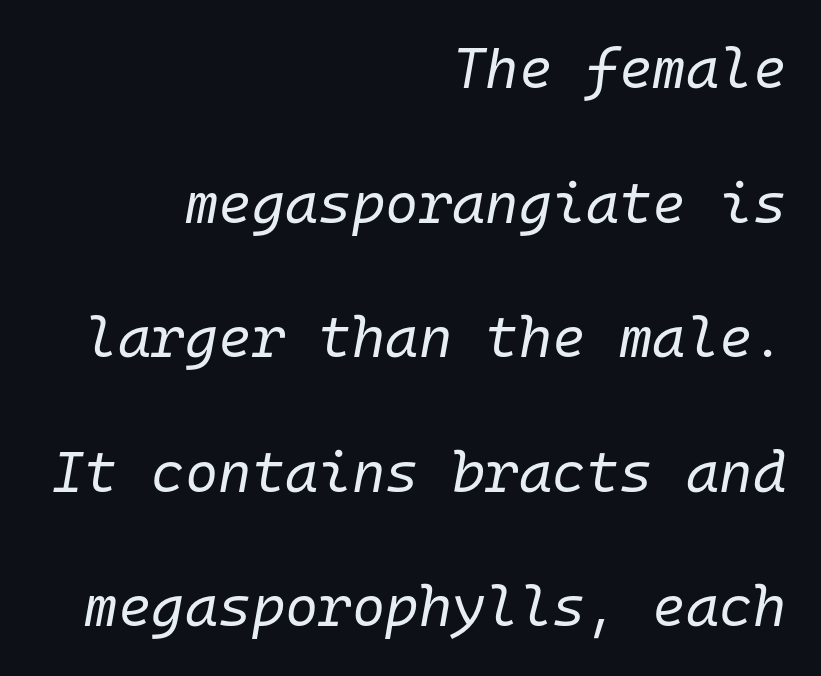
Typeset ragged left — the right edge is the straight one. A bare baseline throughout the passage. Notice how the stems are inclined rather than vertical — that's the hallmark of italics. Spacing between characters is what you'd get straight out of the box. Note the uniform advance width — an 'i' takes as much space as an 'm'. Interline gaps are noticeably wide in this sample.
